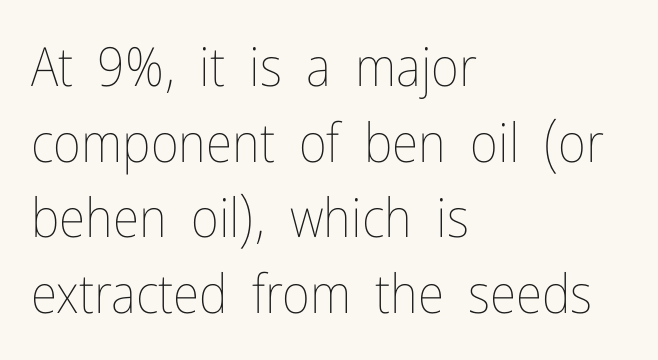
{"italic": "no", "bold": "no", "weight": "thin", "width": "condensed", "stroke_contrast": "low", "x_height": "medium", "monospaced": "no", "underline": "no", "align": "left", "line_spacing": "normal", "line_spacing_ratio": 1.4, "letter_spacing": "normal", "letter_spacing_em": 0.0, "glyph_px": 54}
